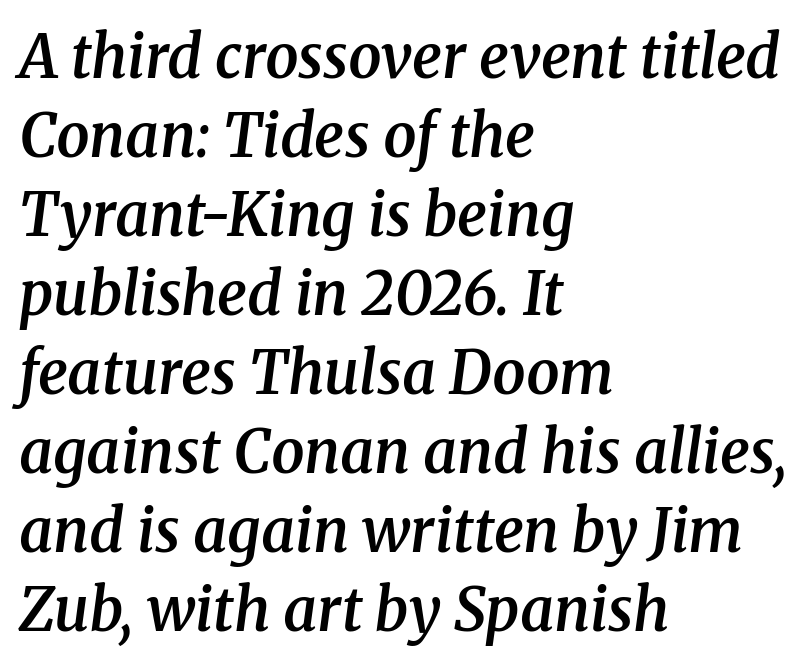
You can tell it's italic because the verticals aren't actually vertical. I'd call this a serif setting — the letters wear small feet. Layout note: lines flush left. Is this a fixed-width face? No — the glyphs have proportional, varying widths. Regular leading. The passage shown is semibold, sitting just below true bold.
